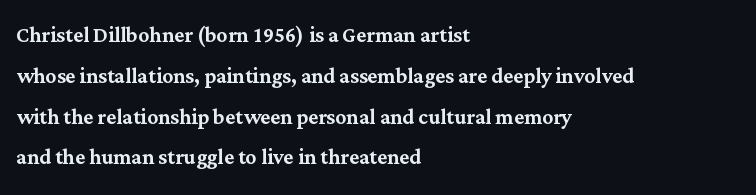
{"italic": "no", "underline": "no", "align": "left", "line_spacing": "normal", "line_spacing_ratio": 1.51, "letter_spacing": "normal", "letter_spacing_em": 0.0, "glyph_px": 27}
